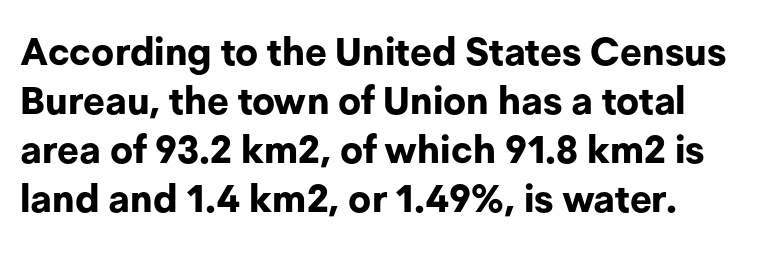
Q: Is the text bold? A: Yes.
Q: Is the text italic (slanted)? A: No, it is upright.
Q: Is the typeface a serif or a sans-serif typeface? A: Sans-serif.
Q: Is the text underlined? A: No.
Q: Is the spacing between letters normal or unusually wide? A: Normal.
Q: Is the spacing between lines tight, normal or loose? A: Normal.
Q: Width (condensed, normal, or wide)? A: Normal.
Q: Stroke contrast? A: Low.
Q: x-height? A: Medium.
Q: Monospaced? A: No.
